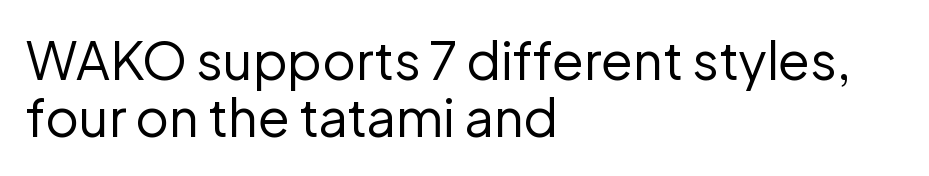
The area under the type is left untouched. The text was rendered using a sans face with plain stroke endings. The typeface has the unassuming heft of standard copy or less. Posture: vertical. Is the letter spacing exaggerated? No — it looks like the ordinary default. Layout note: lines flush left.
